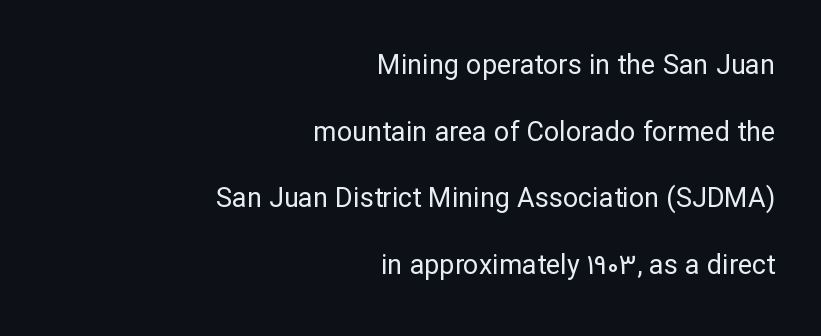
Q: Is the text bold? A: No.
Q: Is the text italic (slanted)? A: No, it is upright.
Q: Is the text underlined? A: No.
Q: How is the paragraph aligned? A: Right-aligned.
Q: Is the spacing between letters normal or unusually wide? A: Normal.
Q: Is the spacing between lines tight, normal or loose? A: Loose.
